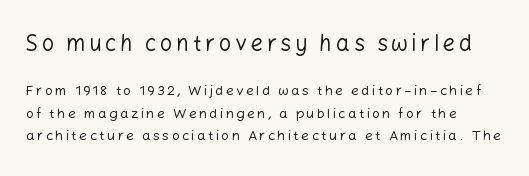
The block of text has a typical density, with ordinary space between rows. Each stroke keeps to a modest, everyday thickness or less. Bigger letters appear in the top chunk; the bottom chunk is reduced. Designer's note — italics off, roman on. Descenders are the only things crossing below the line.
